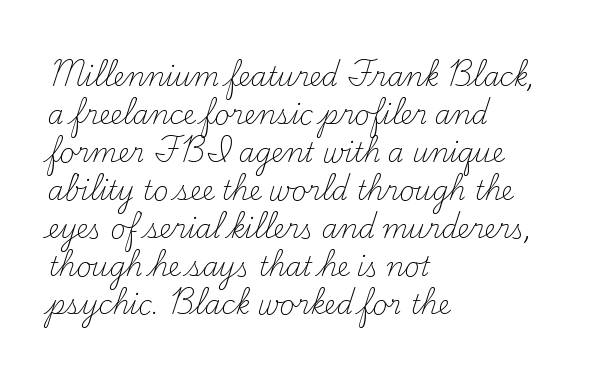
The image shows 26 px text type; set left-aligned, normal line spacing (1.46x), normal letter spacing, not underlined.
